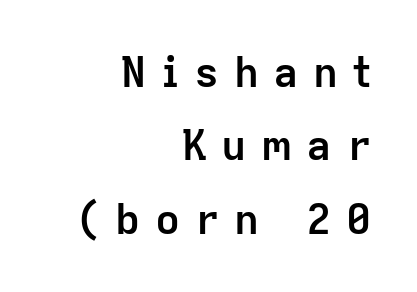
{"serif": "no", "italic": "no", "bold": "yes", "weight": "semibold", "width": "normal", "stroke_contrast": "low", "x_height": "medium", "monospaced": "no", "underline": "no", "align": "right", "line_spacing_ratio": 1.75, "letter_spacing": "wide", "letter_spacing_em": 0.34, "glyph_px": 42}
